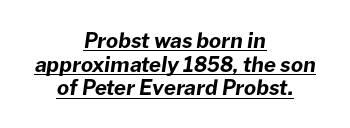
A student would call this center alignment; a typographer would say set centered. Nothing unusual about the tracking: characters are spaced as the font intends. Notice how descenders almost collide with the ascenders below — that's tight leading. Does the lettering tilt? It does — this is italic.
